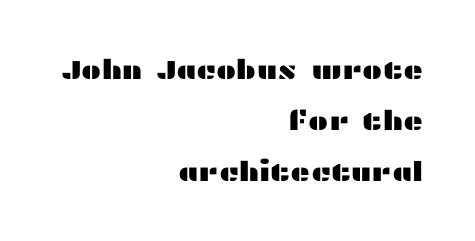
Q: Is the text italic (slanted)? A: No, it is upright.
Q: Is the text underlined? A: No.
Q: How is the paragraph aligned? A: Right-aligned.
Q: Is the spacing between letters normal or unusually wide? A: Normal.
